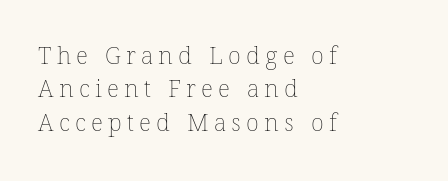
Q: Is the text bold? A: No.
Q: Is the text underlined? A: No.
Q: How is the paragraph aligned? A: Left-aligned.
Q: Is the spacing between letters normal or unusually wide? A: Unusually wide.
Q: Is the spacing between lines tight, normal or loose? A: Normal.
